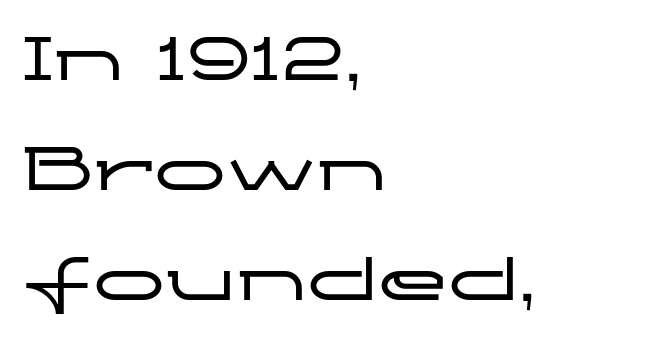
Designer's note — italics off, roman on. Short note: letters normally spaced. Examine the stroke ends and you'll find no serifs. The ragged edge is on the right, which tells us the setting is flush left.
